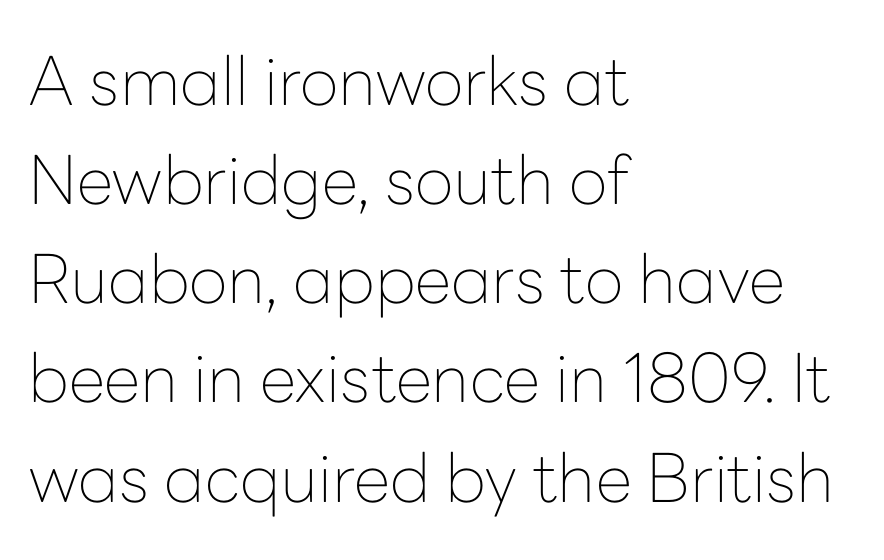
The image shows 67 px thin sans-serif type, upright; set left-aligned, normal line spacing (1.48x), normal letter spacing, not underlined; low stroke contrast and a medium x-height.
